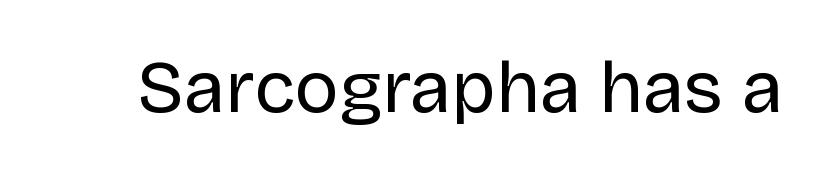
Clear beneath every line of the passage. Letter spacing: default. Italic: no, the glyphs are upright roman. A typesetter would label this face a sans. Do the characters align in a grid? No, the font is proportional. Counters stay open thanks to moderate or lighter strokes.
